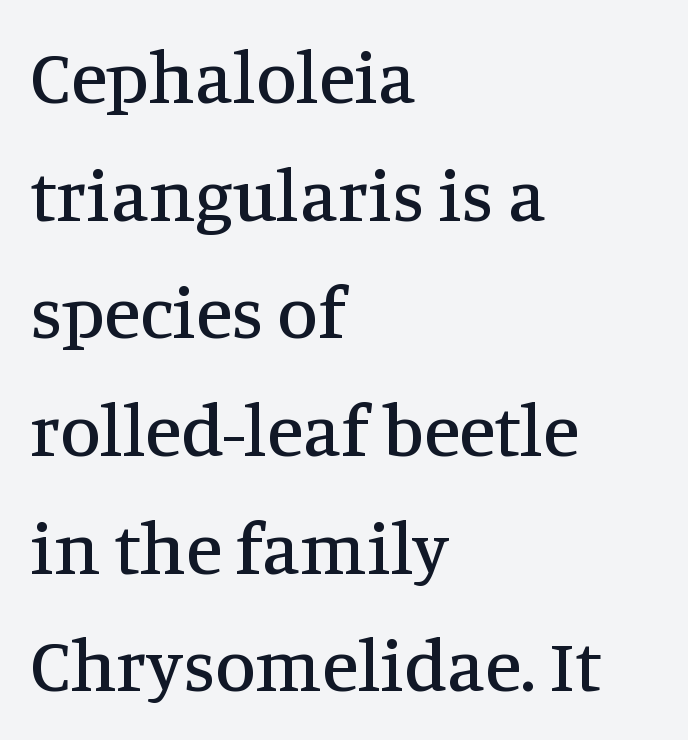
{"serif": "yes", "italic": "no", "width": "normal", "stroke_contrast": "medium", "x_height": "large", "monospaced": "no", "underline": "no", "align": "left", "line_spacing": "normal", "line_spacing_ratio": 1.59, "letter_spacing": "normal", "letter_spacing_em": 0.0, "glyph_px": 74}
